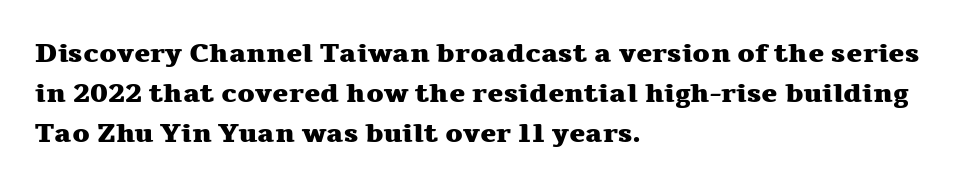
A student would call this left alignment; a typographer would say flush left, rag right. Lines of text with bare space underneath. Does the weight exceed regular? Yes, all the way to bold. Posture: vertical. The rows are spaced the way most documents space them. In terms of letterspacing, this is plain default setting.
